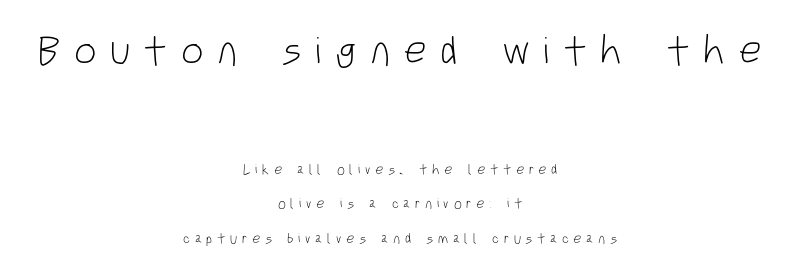
Q: Is the text bold? A: No.
Q: Is the text italic (slanted)? A: No, it is upright.
Q: Is the typeface a serif or a sans-serif typeface? A: Sans-serif.
Q: Is the text underlined? A: No.
Q: How is the paragraph aligned? A: Centered.
Q: Is the spacing between letters normal or unusually wide? A: Unusually wide.
Q: Is the spacing between lines tight, normal or loose? A: Loose.
Q: Which block of text is set in a larger size, the first (top) or the second (bottom)? A: The first (top) one.
Q: Width (condensed, normal, or wide)? A: Condensed.
Q: Stroke contrast? A: Low.
Q: x-height? A: Large.
Q: Monospaced? A: No.
